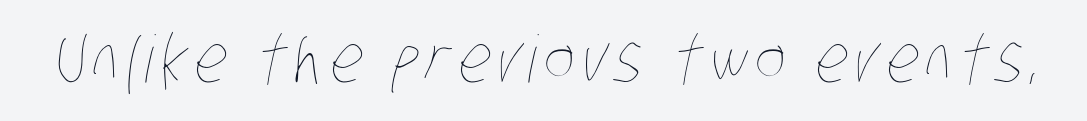
The weight tops out at a normal text grade. Is this a fixed-width face? No — the glyphs have proportional, varying widths. Nobody drew a line under any word here.
